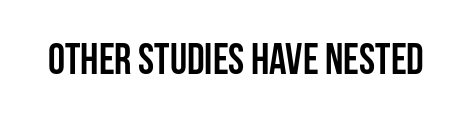
These lines are rendered in a variable-pitch font. Check under the words: just untouched page. The type sits square on the baseline with zero lean. Emphasis by weight is at full strength: bold.
